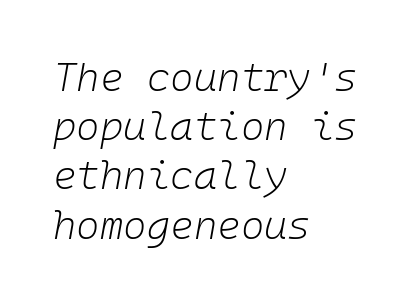
{"italic": "yes", "lean": "right", "slant_degrees": 10, "bold": "no", "weight": "light", "width": "normal", "stroke_contrast": "low", "x_height": "medium", "monospaced": "yes", "underline": "no", "align": "left", "line_spacing_ratio": 1.23, "letter_spacing": "normal", "letter_spacing_em": 0.0, "glyph_px": 40}
